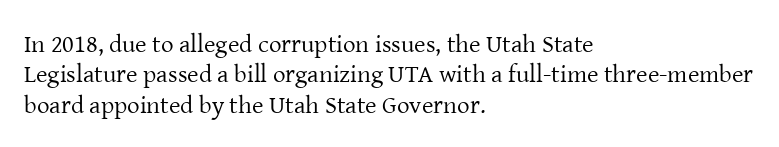
The image shows 25 px text type, upright; set left-aligned, line spacing 1.22x, normal letter spacing, not underlined.
